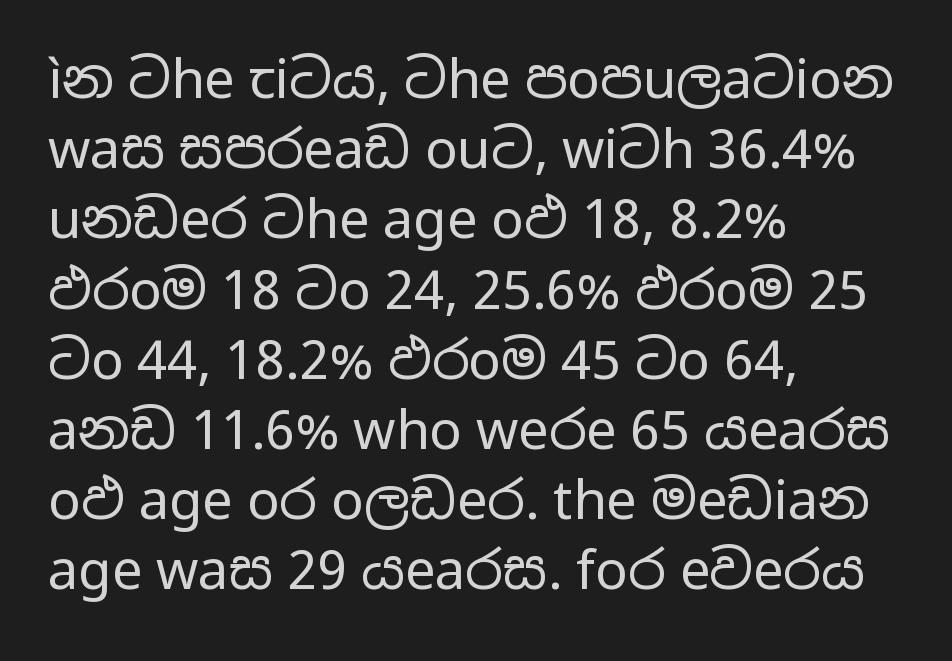
No word sits above an underline. This sample uses an upright cut, with every glyph sitting square on the baseline. Successive baselines arrive at the customary interval. Which margin do the lines hug? The left one — the right edge is uneven. Compared with a typical body face, this is equally light or lighter still. The rendering shows plain stroke endings on the letterforms — a sans-serif design.
